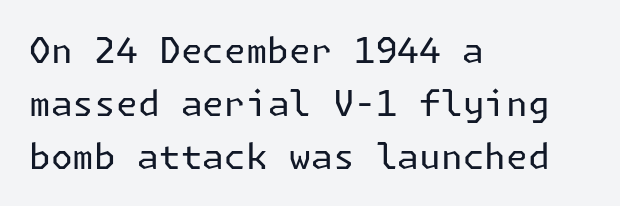
Is the letter spacing exaggerated? No — it looks like the ordinary default. These glyphs show unthickened strokes, regular width or finer. The font family rendered here belongs to the sans-serif group. All the whitespace from short lines collects on the right. A roman cut, with each character standing at attention. A clean baseline with only descenders dipping below it.
